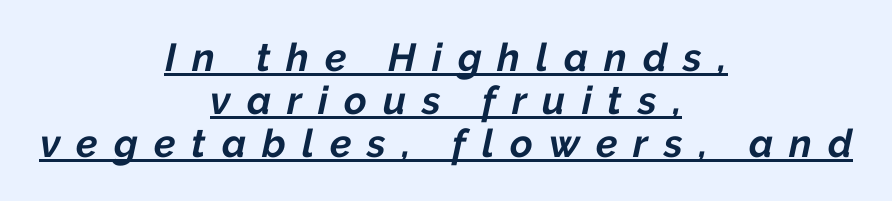
The image shows 39 px bold type, italic (leaning right); set centered, tight line spacing (1.1x), unusually wide letter spacing (+0.41 em), underlined; low stroke contrast and a medium x-height.
